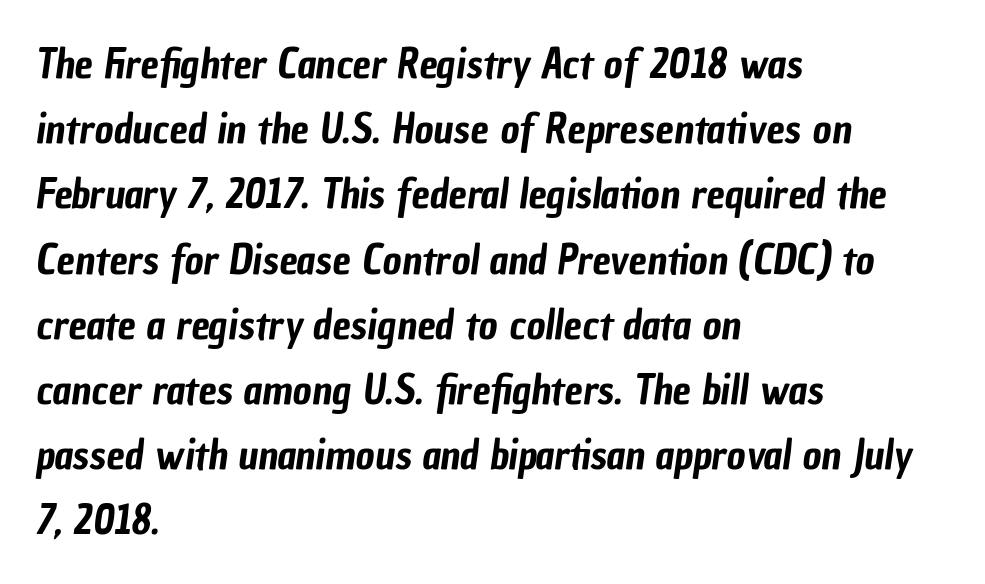
Plain, unruled lines of type. Examine the stroke ends and you'll find no serifs. Interline gaps are of average width in this sample. You could not count columns in this text — the font is proportionally spaced.
